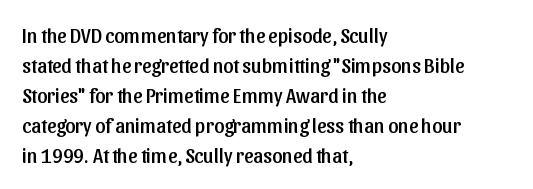
The passage shown has conventional tracking throughout. Is there much room between lines? A standard amount, neither cramped nor airy. This is the regular roman posture of the typeface. Plain, unruled lines of type. Typeset ragged right — the left edge is the straight one.
